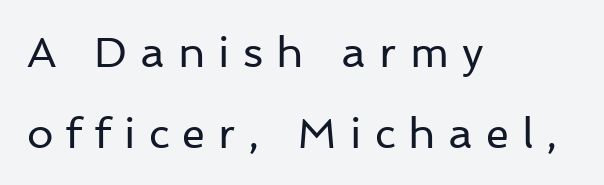
Q: Is the text bold? A: No.
Q: Is the text italic (slanted)? A: No, it is upright.
Q: Is the typeface a serif or a sans-serif typeface? A: Sans-serif.
Q: Is the text underlined? A: No.
Q: How is the paragraph aligned? A: Left-aligned.
Q: Is the spacing between letters normal or unusually wide? A: Unusually wide.
Q: Is the spacing between lines tight, normal or loose? A: Loose.
Q: Width (condensed, normal, or wide)? A: Normal.
Q: Stroke contrast? A: Low.
Q: x-height? A: Medium.
Q: Monospaced? A: No.
